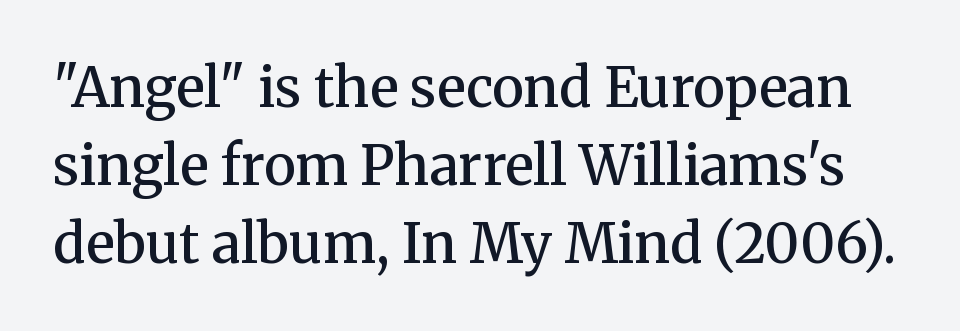
The image shows 54 px semibold serif type, upright; set normal line spacing (1.44x), normal letter spacing, not underlined; medium stroke contrast and a medium x-height.
